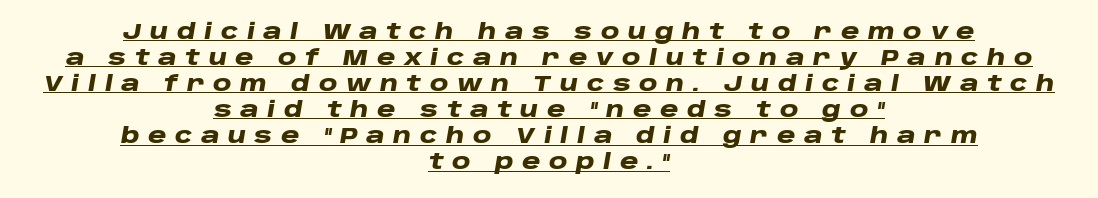
Q: Is the text bold? A: Yes.
Q: Is the text italic (slanted)? A: Yes, it leans right by about 10 degrees.
Q: Is the text underlined? A: Yes.
Q: How is the paragraph aligned? A: Centered.
Q: Is the spacing between letters normal or unusually wide? A: Unusually wide.
